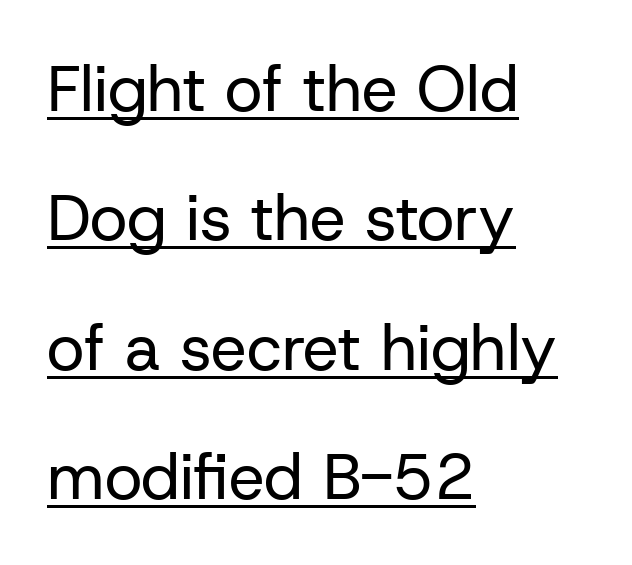
{"serif": "no", "italic": "no", "bold": "no", "weight": "regular", "width": "normal", "stroke_contrast": "low", "x_height": "medium", "monospaced": "no", "underline": "yes", "align": "left", "line_spacing": "loose", "line_spacing_ratio": 2.02, "letter_spacing": "normal", "letter_spacing_em": 0.0, "glyph_px": 64}
